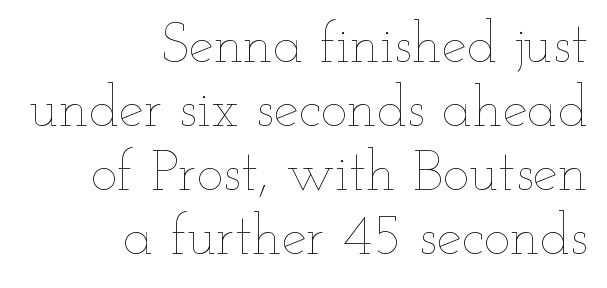
{"italic": "no", "bold": "no", "weight": "thin", "width": "wide", "stroke_contrast": "low", "x_height": "small", "monospaced": "no", "underline": "no", "align": "right", "line_spacing": "tight", "line_spacing_ratio": 1.12, "letter_spacing": "normal", "letter_spacing_em": 0.0, "glyph_px": 57}
